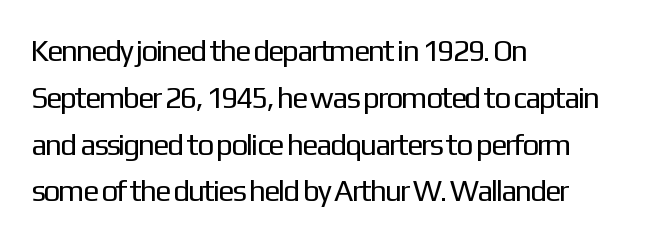
{"serif": "no", "italic": "no", "bold": "no", "weight": "regular", "width": "normal", "stroke_contrast": "low", "x_height": "medium", "monospaced": "no", "underline": "no", "align": "left", "line_spacing": "normal", "line_spacing_ratio": 1.56, "letter_spacing": "normal", "letter_spacing_em": 0.0, "glyph_px": 30}
